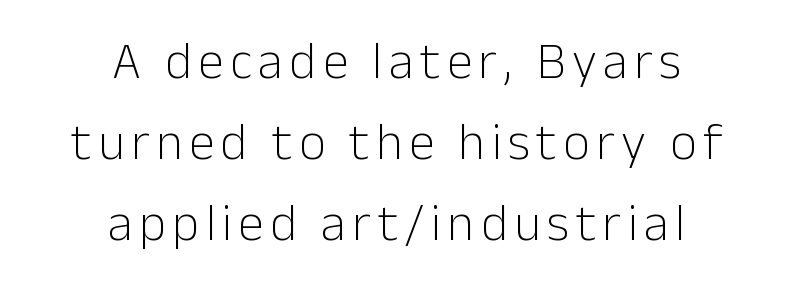
Every stem runs plumb, perpendicular to the baseline. Nothing heavy about these letters — not bold at all. Note: no serifs on the glyphs. Nobody drew a line under any word here.
